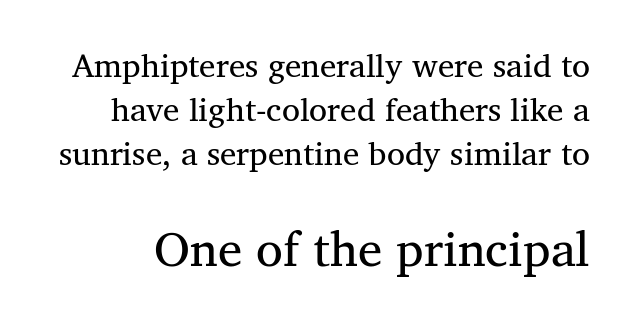
The image shows 49 px regular-weight serif type, upright; set normal line spacing (1.34x), normal letter spacing, not underlined; the second (bottom) block is 1.48x larger; medium stroke contrast and a medium x-height.
